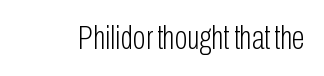
The image shows 34 px light, condensed sans-serif type, upright; set normal letter spacing, not underlined; low stroke contrast and a medium x-height.
